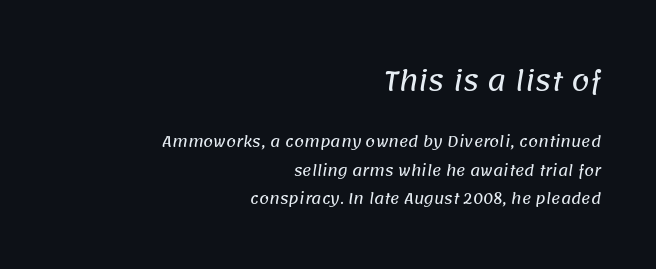
Q: Is the text underlined? A: No.
Q: How is the paragraph aligned? A: Right-aligned.
Q: Is the spacing between letters normal or unusually wide? A: Normal.
Q: Is the spacing between lines tight, normal or loose? A: Loose.
Q: Which block of text is set in a larger size, the first (top) or the second (bottom)? A: The first (top) one.
